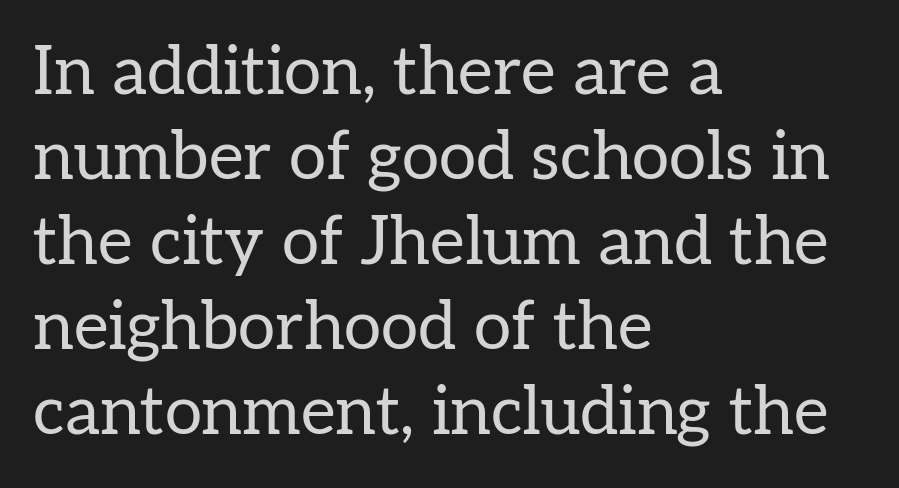
Vertically, the passage feels balanced, rows spaced as you'd expect. In terms of letterform style, serifs are clearly present. Glance below the letters and you will spot only blank space. Quick note: not italic, upright. Here the designer chose a conventional face with non-uniform glyph widths. A student would call this left alignment; a typographer would say flush left, rag right.
